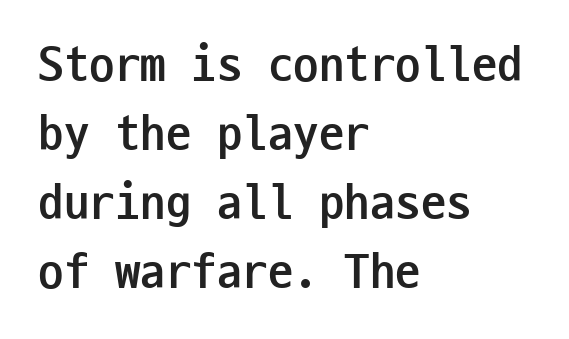
Each row of text sits above clean, open space. A sans-serif font was chosen for this passage. No extra tracking has been applied to these lines. A normal amount of white space separates one row of letters from the next. Every row of glyphs begins at an identical x-position on the left. Think of a typewriter: that constant character pitch is what you see here.
